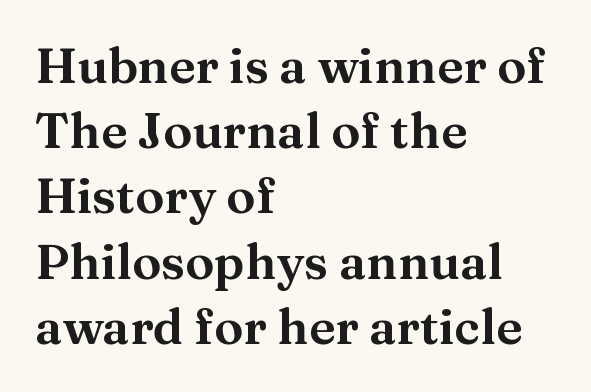
Notice how the passage keeps a crisp vertical edge on the left only. Typographically, this falls in the serif category. Caption: standard tracking, unaltered. The passage shown is typed in a proportional face where columns would drift.
